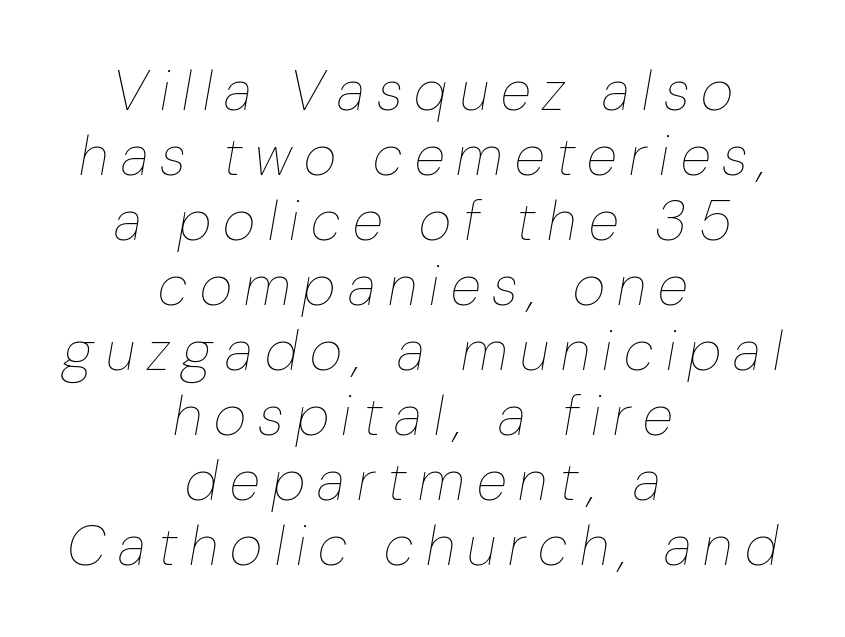
Q: Is the text bold? A: No.
Q: Is the text italic (slanted)? A: Yes, it leans right by about 10 degrees.
Q: Is the text underlined? A: No.
Q: How is the paragraph aligned? A: Centered.
Q: Is the spacing between letters normal or unusually wide? A: Unusually wide.
Q: Width (condensed, normal, or wide)? A: Normal.
Q: Stroke contrast? A: Low.
Q: x-height? A: Medium.
Q: Monospaced? A: No.
